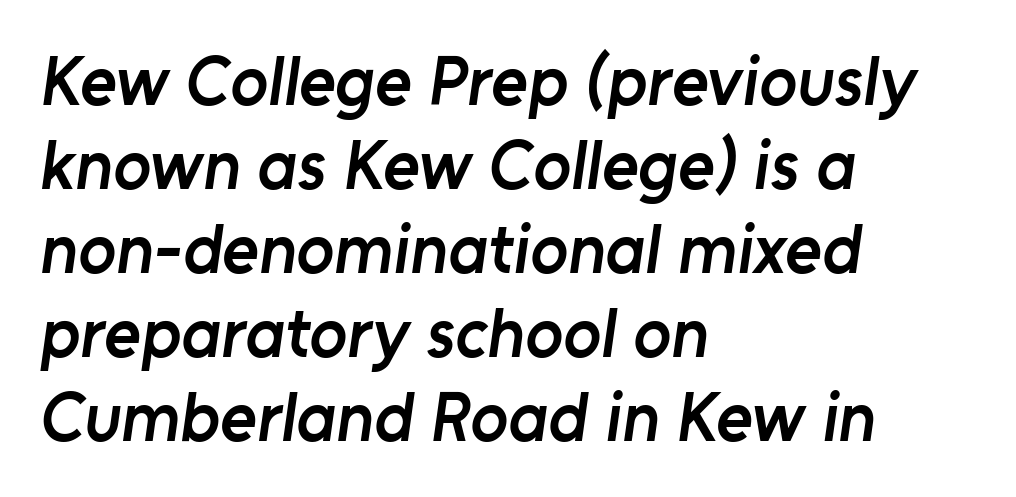
Q: Is the text bold? A: Semi-bold.
Q: Is the typeface a serif or a sans-serif typeface? A: Sans-serif.
Q: Is the text underlined? A: No.
Q: How is the paragraph aligned? A: Left-aligned.
Q: Is the spacing between letters normal or unusually wide? A: Normal.
Q: Width (condensed, normal, or wide)? A: Normal.
Q: Stroke contrast? A: Low.
Q: x-height? A: Medium.
Q: Monospaced? A: No.
